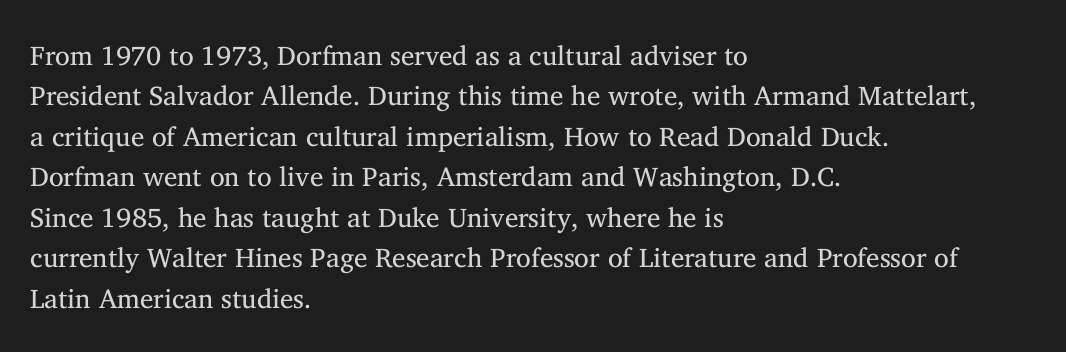
The passage shown stacks its lines at a standard gap. Students, note that the glyphs here touch the page at normal intervals. This reads as an unemphasized weight, regular at the heaviest. Typeset ragged right — the left edge is the straight one. No italicization has been applied; the sample stays upright.
